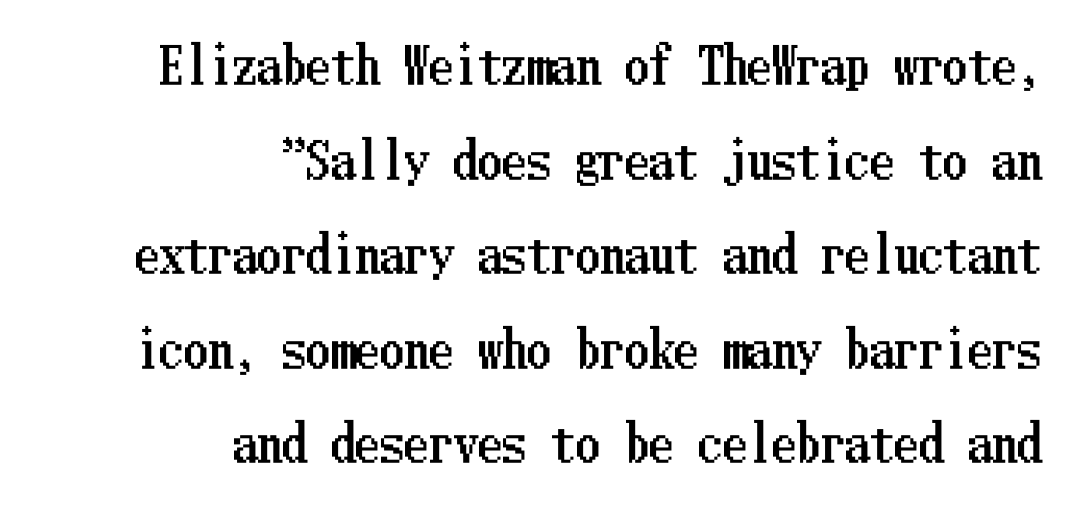
In CSS terms this would be text-align: right. Plain, unruled lines of type. Characters remain perfectly vertical along every line. A typesetter would call this zero additional tracking.
